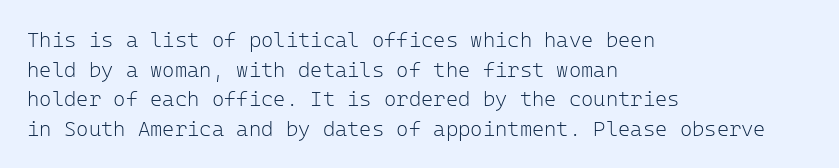
{"italic": "no", "bold": "no", "underline": "no", "align": "left", "line_spacing": "normal", "line_spacing_ratio": 1.41, "letter_spacing": "normal", "letter_spacing_em": 0.0, "glyph_px": 21}
